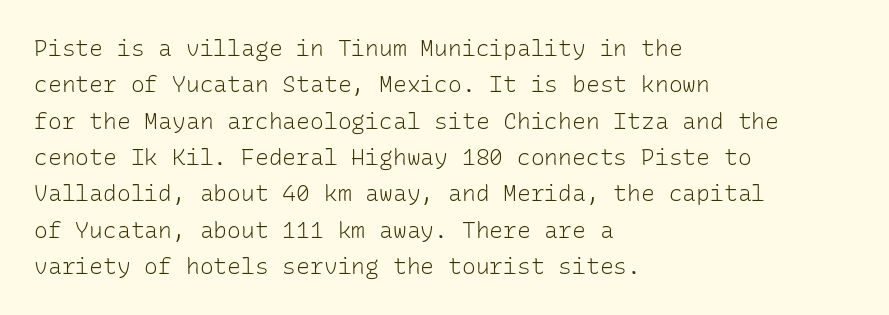
{"italic": "no", "bold": "no", "underline": "no", "align": "left", "line_spacing": "normal", "line_spacing_ratio": 1.58, "letter_spacing": "normal", "letter_spacing_em": 0.0, "glyph_px": 23}
